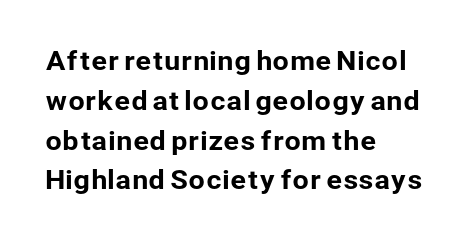
How would I describe the line gaps? Plain and ordinary. Does extra space separate the letters? No, they use regular spacing. These lines stack with their left ends in a neat column. Underlining? Definitely not there. Quick note: not italic, upright.
